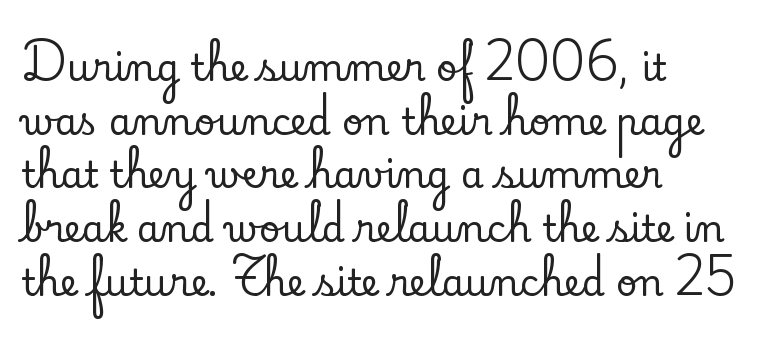
Vertically, the passage feels balanced, rows spaced as you'd expect. Every character sits straight up, as roman type does. This rendering uses left alignment, leaving the right contour irregular. Letterform terminals end in serifs throughout the passage.
